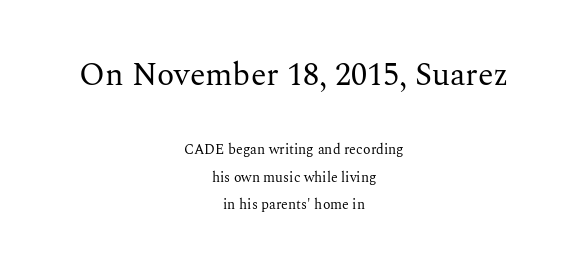
The image shows 32 px regular-weight serif type, upright; set centered, loose line spacing (1.96x), normal letter spacing, not underlined; the first (top) block is 2.29x larger; medium stroke contrast and a medium x-height.
